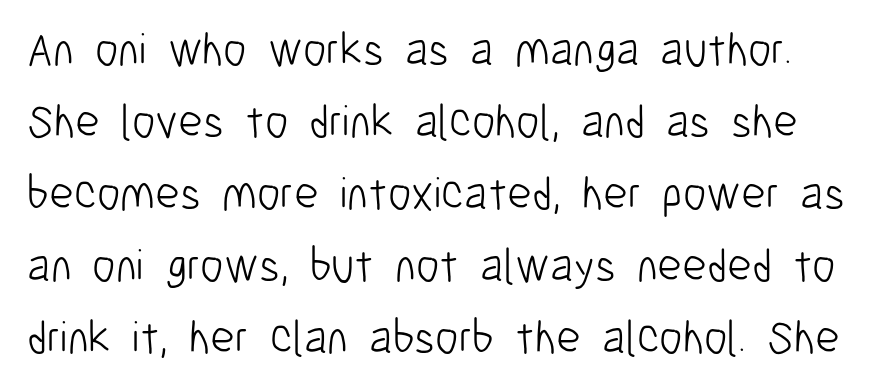
Nothing unusual about the tracking: characters are spaced as the font intends. Does the lettering tilt? It doesn't — this is upright. Only glyphs here, with clear space below each row. The font family rendered here belongs to the sans-serif group. Bold? No — there's no thickening of the strokes.
